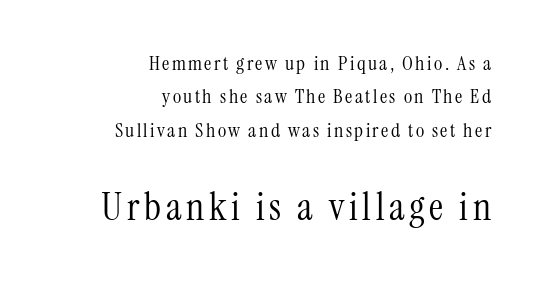
Q: Is the text bold? A: No.
Q: Is the text italic (slanted)? A: No, it is upright.
Q: Is the typeface a serif or a sans-serif typeface? A: Serif.
Q: Is the text underlined? A: No.
Q: How is the paragraph aligned? A: Right-aligned.
Q: Is the spacing between lines tight, normal or loose? A: Normal.
Q: Which block of text is set in a larger size, the first (top) or the second (bottom)? A: The second (bottom) one.
Q: Width (condensed, normal, or wide)? A: Condensed.
Q: Stroke contrast? A: Medium.
Q: x-height? A: Medium.
Q: Monospaced? A: No.
